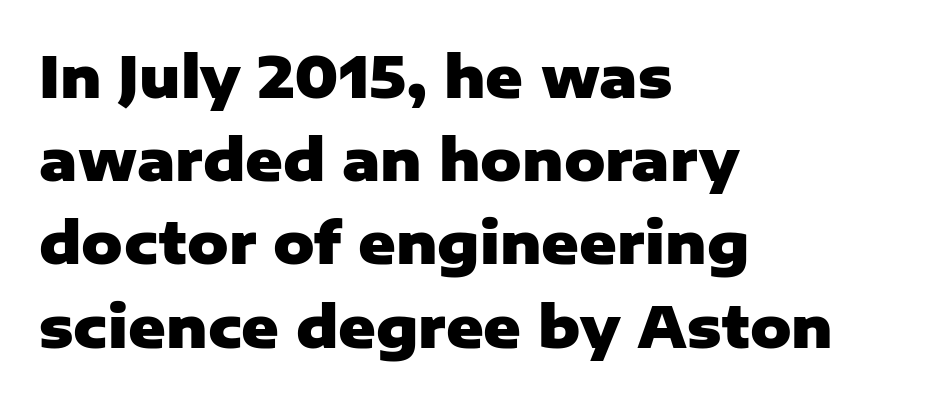
{"serif": "no", "italic": "no", "bold": "yes", "weight": "heavy", "width": "normal", "stroke_contrast": "low", "x_height": "medium", "monospaced": "no", "underline": "no", "align": "left", "line_spacing": "normal", "line_spacing_ratio": 1.46, "letter_spacing": "normal", "letter_spacing_em": 0.0, "glyph_px": 57}
